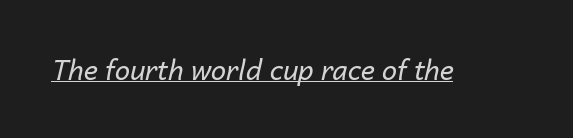
Q: Is the text bold? A: No.
Q: Is the text italic (slanted)? A: Yes, it leans right by about 14 degrees.
Q: Is the text underlined? A: Yes.
Q: Is the spacing between letters normal or unusually wide? A: Normal.
